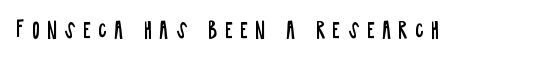
{"italic": "no", "bold": "no", "underline": "no", "letter_spacing": "wide", "letter_spacing_em": 0.34, "glyph_px": 21}
